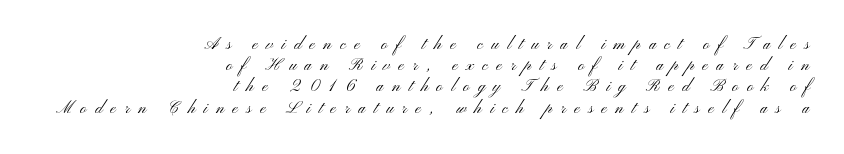
{"bold": "no", "underline": "no", "align": "right", "line_spacing": "tight", "line_spacing_ratio": 1.01, "letter_spacing": "wide", "letter_spacing_em": 0.4, "glyph_px": 21}
